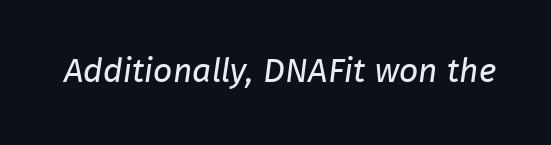
The strokes are not fattened; the text isn't bold. Each letter keeps its own natural width here, so spacing adapts to shape. Quick note: underline off. Note: no serifs on the glyphs. Inter-character spacing is left at the font's built-in metrics.
